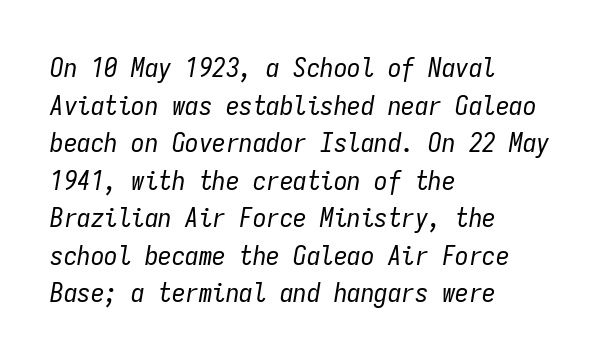
{"italic": "yes", "lean": "right", "slant_degrees": 9, "bold": "no", "underline": "no", "align": "left", "line_spacing": "normal", "line_spacing_ratio": 1.39, "letter_spacing": "normal", "letter_spacing_em": 0.0, "glyph_px": 27}
